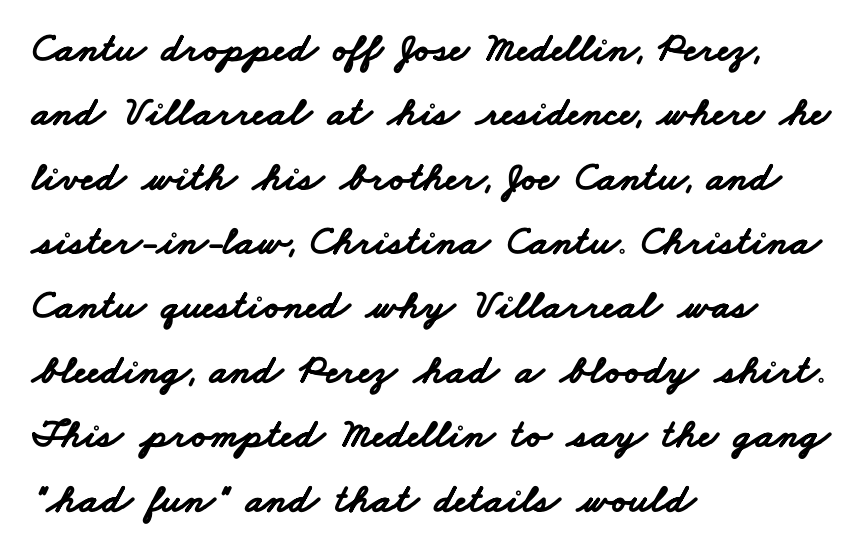
{"serif": "no", "bold": "yes", "weight": "bold", "width": "wide", "stroke_contrast": "low", "x_height": "small", "monospaced": "no", "underline": "no", "align": "left", "line_spacing": "normal", "line_spacing_ratio": 1.57, "letter_spacing": "normal", "letter_spacing_em": 0.0, "glyph_px": 41}
